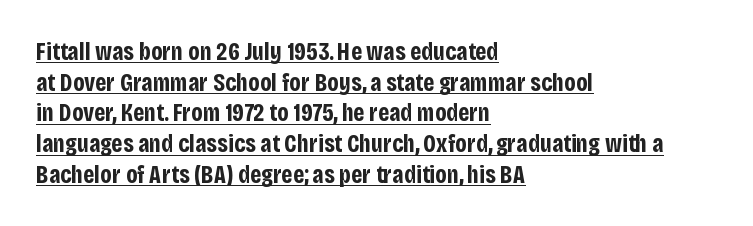
Underlining? Definitely there. The characters look thick and weighty, a clear bold. The passage shown has conventional tracking throughout. Italic: no, the glyphs are upright roman.
